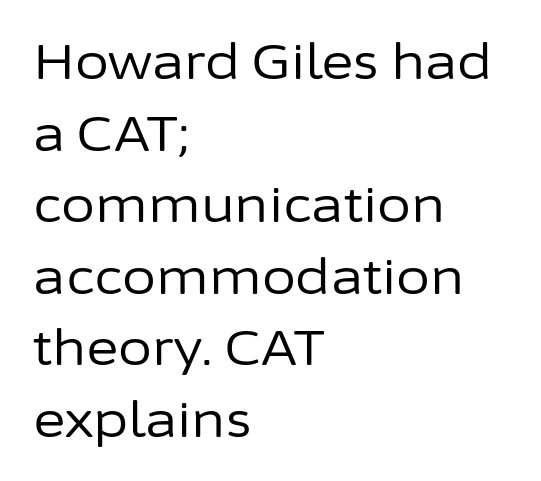
The face used here is proportionally spaced, like ordinary book or web type. If you drew a ruler down the left edge, every line would touch it. The designer went with a sans here, leaving each stem footless. Characters follow at the spacing the type designer built in. The strip under each line holds only bare page.
